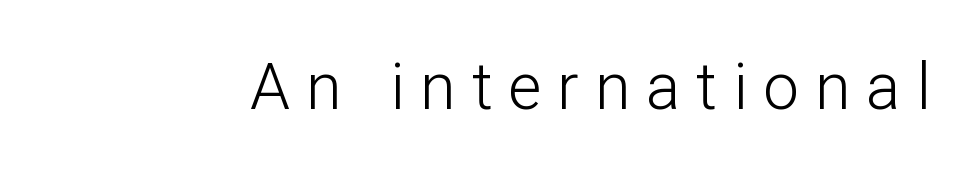
Q: Is the text bold? A: No.
Q: Is the text italic (slanted)? A: No, it is upright.
Q: Is the typeface a serif or a sans-serif typeface? A: Sans-serif.
Q: Is the text underlined? A: No.
Q: Is the spacing between letters normal or unusually wide? A: Unusually wide.
Q: Width (condensed, normal, or wide)? A: Normal.
Q: Stroke contrast? A: Low.
Q: x-height? A: Medium.
Q: Monospaced? A: No.
